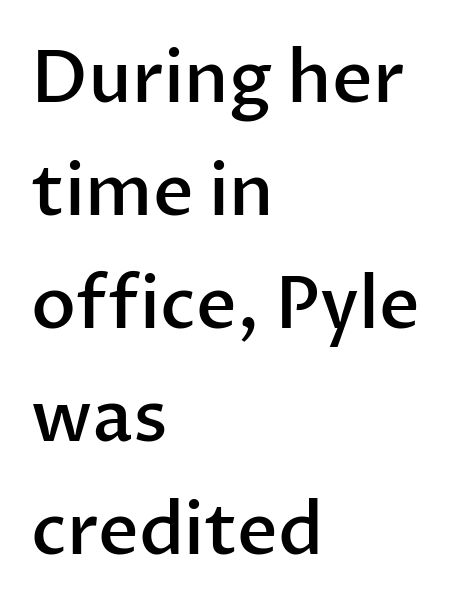
The image shows 71 px semibold sans-serif type, upright; set left-aligned, normal line spacing (1.59x), normal letter spacing, not underlined; low stroke contrast and a medium x-height.
